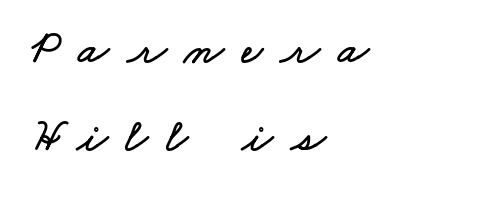
{"width": "wide", "stroke_contrast": "low", "x_height": "small", "monospaced": "no", "underline": "no", "align": "left", "line_spacing": "loose", "line_spacing_ratio": 1.91, "letter_spacing": "wide", "letter_spacing_em": 0.38, "glyph_px": 46}
